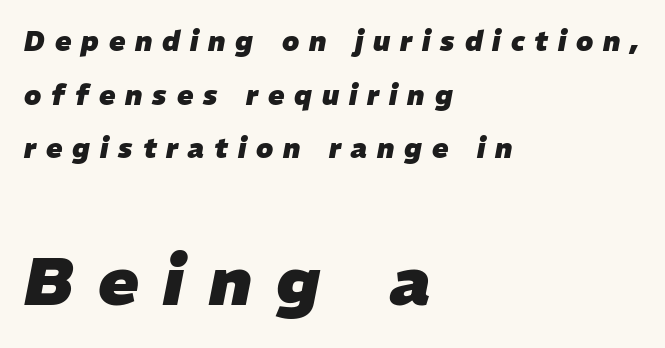
{"italic": "yes", "lean": "right", "slant_degrees": 11, "bold": "yes", "weight": "heavy", "width": "normal", "stroke_contrast": "low", "x_height": "medium", "monospaced": "no", "underline": "no", "align": "left", "line_spacing": "loose", "line_spacing_ratio": 1.99, "letter_spacing": "wide", "letter_spacing_em": 0.37, "larger_block": "second", "size_ratio": 2.48, "glyph_px": 67}
